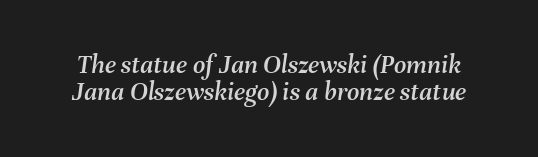
The image shows 27 px text type, italic (leaning right); set tight line spacing (0.99x), normal letter spacing, not underlined.
